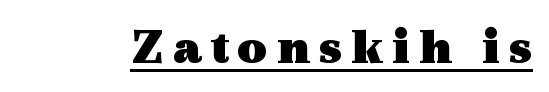
Q: Is the text bold? A: Yes.
Q: Is the text italic (slanted)? A: No, it is upright.
Q: Is the typeface a serif or a sans-serif typeface? A: Serif.
Q: Is the text underlined? A: Yes.
Q: Width (condensed, normal, or wide)? A: Wide.
Q: x-height? A: Medium.
Q: Monospaced? A: No.
